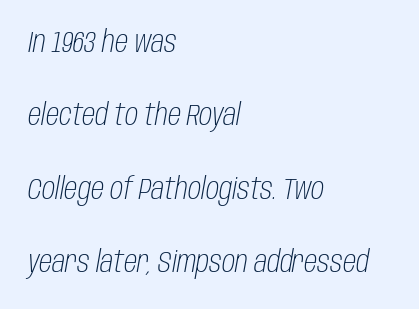
{"italic": "yes", "lean": "right", "slant_degrees": 10, "bold": "no", "weight": "light", "width": "condensed", "stroke_contrast": "low", "x_height": "large", "monospaced": "no", "underline": "no", "align": "left", "line_spacing": "loose", "line_spacing_ratio": 2.45, "letter_spacing": "normal", "letter_spacing_em": 0.0, "glyph_px": 30}
